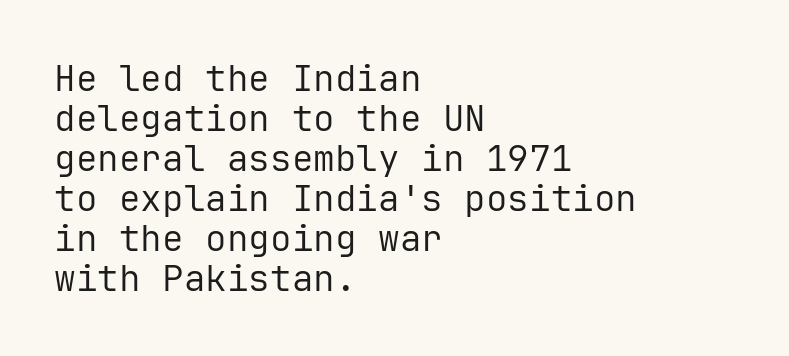
The image shows 36 px regular-weight sans-serif type, upright, monospaced; set left-aligned, tight line spacing (1.11x), normal letter spacing, not underlined; low stroke contrast and a medium x-height.
